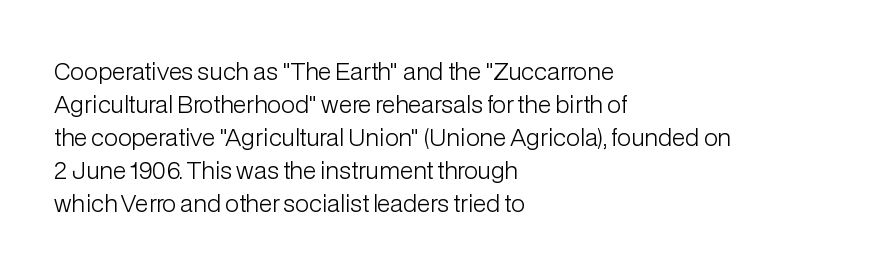
{"italic": "no", "bold": "no", "underline": "no", "align": "left", "line_spacing": "normal", "line_spacing_ratio": 1.44, "letter_spacing": "normal", "letter_spacing_em": 0.0, "glyph_px": 23}
